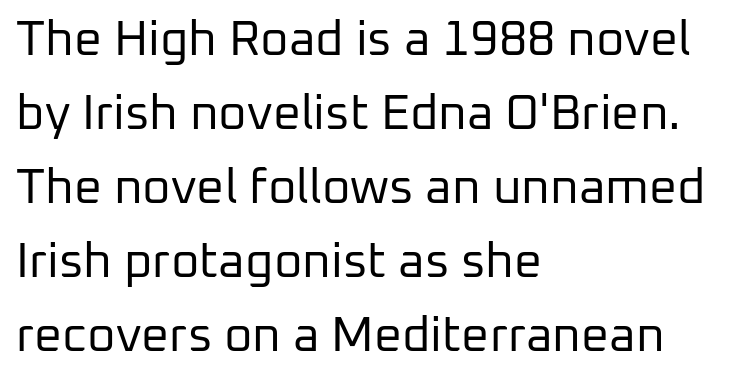
Q: Is the text bold? A: No.
Q: Is the text italic (slanted)? A: No, it is upright.
Q: Is the typeface a serif or a sans-serif typeface? A: Sans-serif.
Q: Is the text underlined? A: No.
Q: How is the paragraph aligned? A: Left-aligned.
Q: Is the spacing between letters normal or unusually wide? A: Normal.
Q: Is the spacing between lines tight, normal or loose? A: Normal.
Q: Width (condensed, normal, or wide)? A: Normal.
Q: Stroke contrast? A: Low.
Q: x-height? A: Medium.
Q: Monospaced? A: No.
